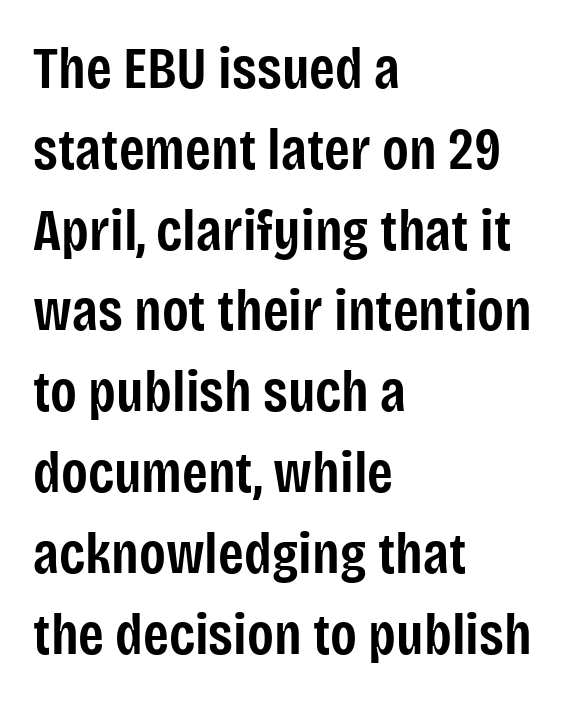
Q: Is the text bold? A: Semi-bold.
Q: Is the text italic (slanted)? A: No, it is upright.
Q: Is the typeface a serif or a sans-serif typeface? A: Sans-serif.
Q: Is the text underlined? A: No.
Q: How is the paragraph aligned? A: Left-aligned.
Q: Is the spacing between letters normal or unusually wide? A: Normal.
Q: Is the spacing between lines tight, normal or loose? A: Normal.
Q: Width (condensed, normal, or wide)? A: Condensed.
Q: Stroke contrast? A: Low.
Q: x-height? A: Large.
Q: Monospaced? A: No.
